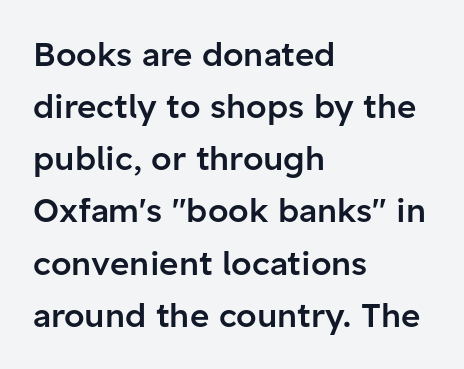
Q: Is the text bold? A: Semi-bold.
Q: Is the text italic (slanted)? A: No, it is upright.
Q: Is the typeface a serif or a sans-serif typeface? A: Sans-serif.
Q: Is the text underlined? A: No.
Q: How is the paragraph aligned? A: Left-aligned.
Q: Is the spacing between letters normal or unusually wide? A: Normal.
Q: Is the spacing between lines tight, normal or loose? A: Normal.
Q: Width (condensed, normal, or wide)? A: Normal.
Q: Stroke contrast? A: Low.
Q: x-height? A: Medium.
Q: Monospaced? A: No.
